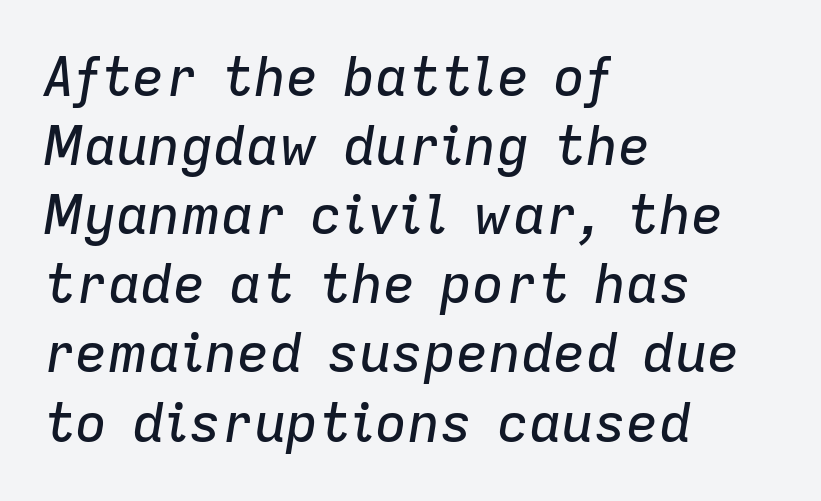
{"italic": "yes", "lean": "right", "slant_degrees": 9, "width": "normal", "stroke_contrast": "low", "x_height": "medium", "monospaced": "no", "underline": "no", "align": "left", "line_spacing": "normal", "line_spacing_ratio": 1.28, "letter_spacing": "normal", "letter_spacing_em": 0.0, "glyph_px": 54}
